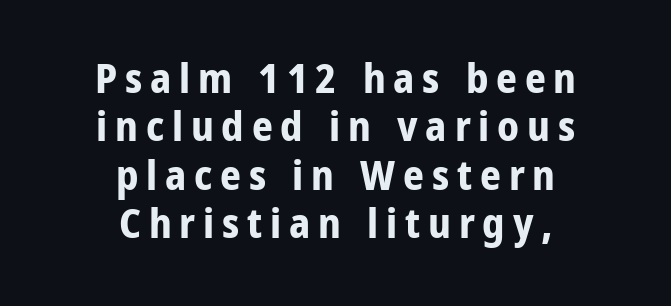
{"serif": "no", "italic": "no", "bold": "yes", "weight": "bold", "width": "condensed", "stroke_contrast": "low", "x_height": "medium", "monospaced": "no", "underline": "no", "align": "center", "line_spacing_ratio": 1.18, "glyph_px": 41}
